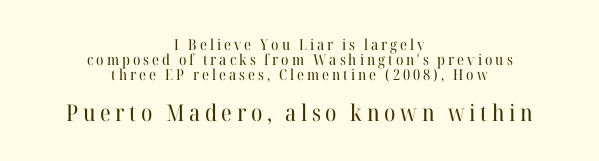
{"italic": "no", "bold": "no", "underline": "no", "align": "center", "line_spacing": "tight", "line_spacing_ratio": 0.99, "letter_spacing": "wide", "letter_spacing_em": 0.2, "larger_block": "second", "size_ratio": 1.53, "glyph_px": 23}
